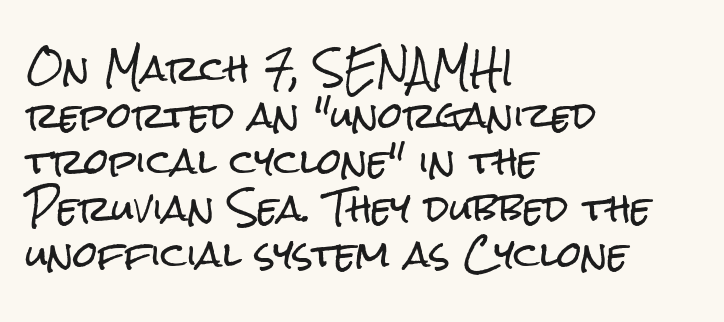
The image shows 35 px condensed sans-serif type, upright; set left-aligned, normal line spacing (1.33x), normal letter spacing, not underlined; low stroke contrast and a medium x-height.
